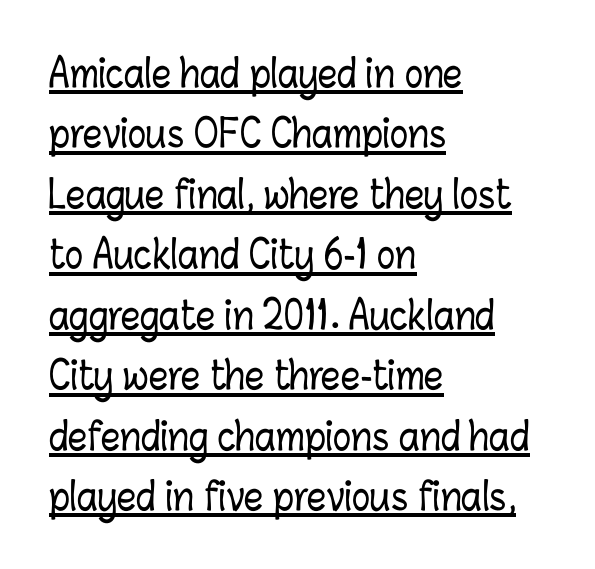
The letters sit at their default tracking, neither squeezed nor spread. Somebody hit Ctrl+U on this one — the words are underlined. Compared with a centered layout, this one pins lines to the left instead. The rendering uses natural spacing where letterforms have individual widths.
